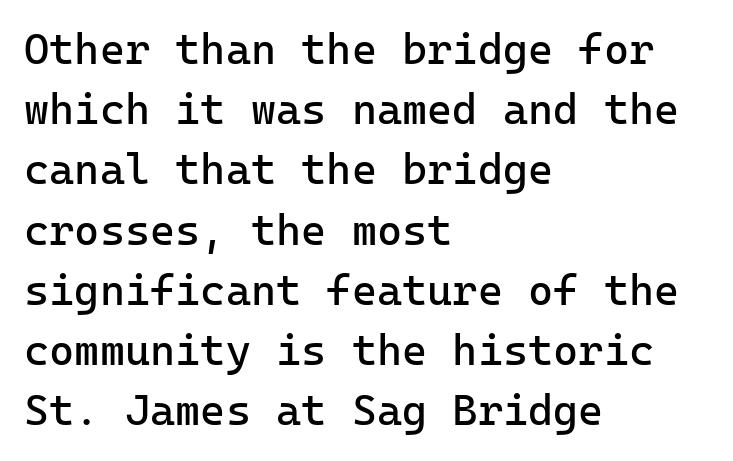
The image shows 43 px regular-weight sans-serif type, upright; set left-aligned, normal line spacing (1.4x), normal letter spacing, not underlined; low stroke contrast and a medium x-height.
